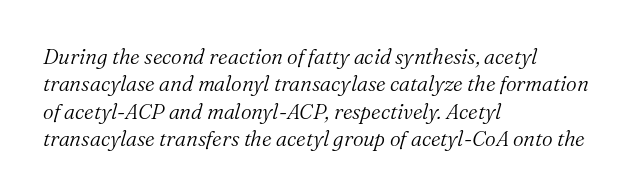
Q: Is the text bold? A: No.
Q: Is the text italic (slanted)? A: Yes, it leans right by about 16 degrees.
Q: Is the text underlined? A: No.
Q: How is the paragraph aligned? A: Left-aligned.
Q: Is the spacing between letters normal or unusually wide? A: Normal.
Q: Is the spacing between lines tight, normal or loose? A: Normal.
